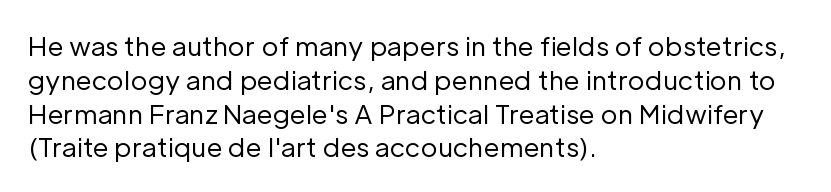
Q: Is the text bold? A: No.
Q: Is the text italic (slanted)? A: No, it is upright.
Q: Is the text underlined? A: No.
Q: How is the paragraph aligned? A: Left-aligned.
Q: Is the spacing between letters normal or unusually wide? A: Normal.
Q: Is the spacing between lines tight, normal or loose? A: Normal.
